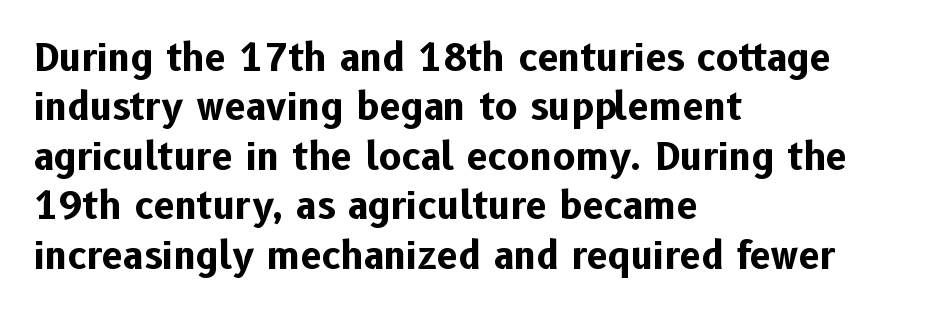
Q: Is the text bold? A: Yes.
Q: Is the text italic (slanted)? A: No, it is upright.
Q: Is the typeface a serif or a sans-serif typeface? A: Sans-serif.
Q: Is the text underlined? A: No.
Q: How is the paragraph aligned? A: Left-aligned.
Q: Is the spacing between letters normal or unusually wide? A: Normal.
Q: Is the spacing between lines tight, normal or loose? A: Normal.
Q: Width (condensed, normal, or wide)? A: Normal.
Q: Stroke contrast? A: Low.
Q: x-height? A: Medium.
Q: Monospaced? A: No.
